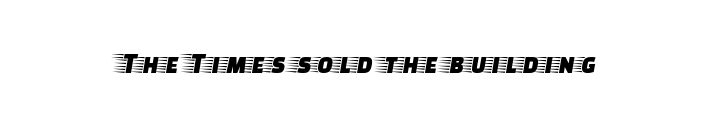
Between one letter and the next there's only the usual sliver of space. Descender tails drop into unmarked territory. Serif or sans? Serif — the stroke terminals have little feet. Is this a fixed-width face? No — the glyphs have proportional, varying widths.
